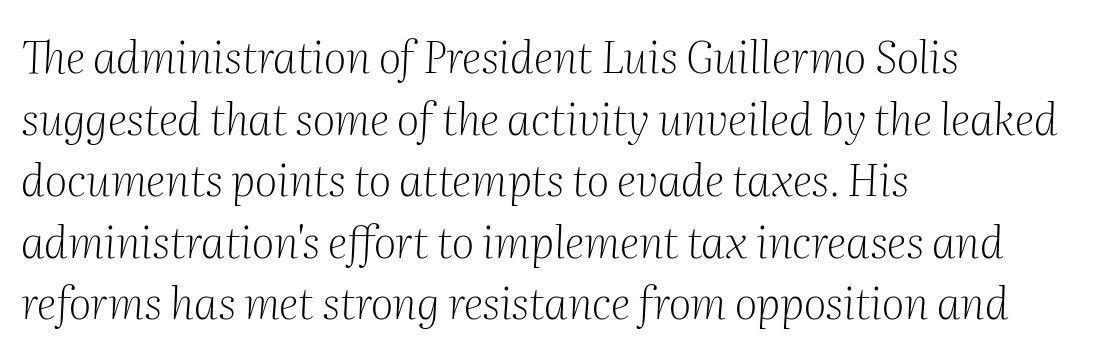
{"serif": "yes", "italic": "yes", "lean": "right", "slant_degrees": 2, "bold": "no", "weight": "light", "width": "normal", "stroke_contrast": "medium", "x_height": "medium", "monospaced": "no", "underline": "no", "align": "left", "line_spacing": "normal", "line_spacing_ratio": 1.4, "letter_spacing": "normal", "letter_spacing_em": 0.0, "glyph_px": 44}
